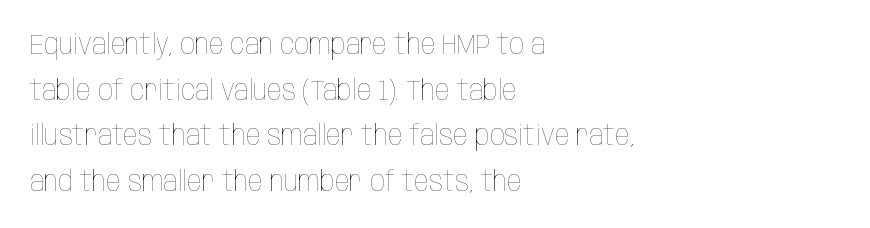
The image shows 29 px thin, condensed type, upright; set left-aligned, normal line spacing (1.57x), normal letter spacing, not underlined; low stroke contrast and a large x-height.
